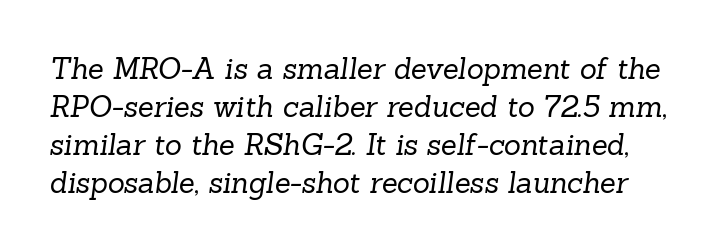
{"serif": "yes", "bold": "no", "weight": "regular", "width": "normal", "stroke_contrast": "low", "x_height": "medium", "monospaced": "no", "underline": "no", "line_spacing": "normal", "line_spacing_ratio": 1.31, "letter_spacing": "normal", "letter_spacing_em": 0.0, "glyph_px": 29}
